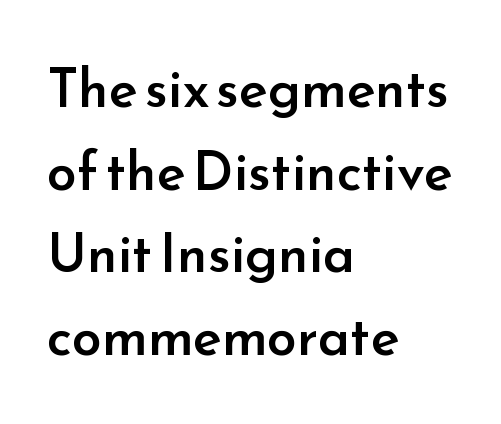
The image shows 54 px semibold sans-serif type, upright; set left-aligned, normal line spacing (1.53x), normal letter spacing, not underlined; low stroke contrast and a small x-height.
